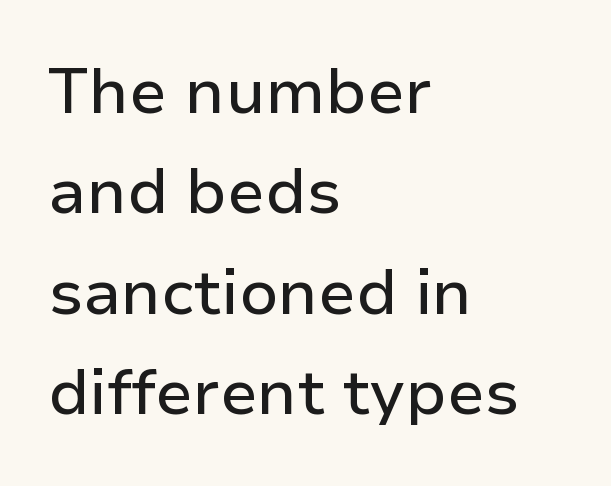
The image shows 64 px sans-serif type, upright; set left-aligned, normal line spacing (1.57x), normal letter spacing, not underlined; low stroke contrast and a medium x-height.
